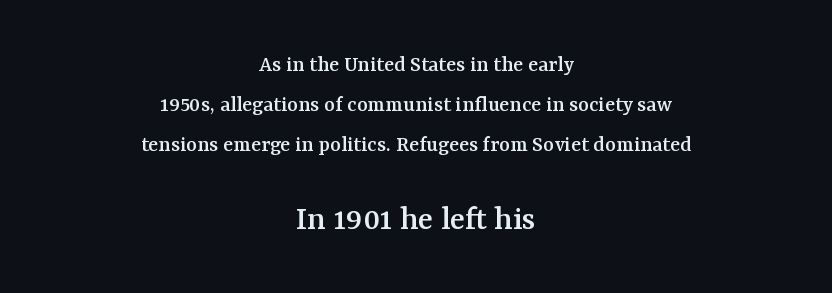
Q: Is the text italic (slanted)? A: No, it is upright.
Q: Is the typeface a serif or a sans-serif typeface? A: Serif.
Q: Is the text underlined? A: No.
Q: How is the paragraph aligned? A: Centered.
Q: Is the spacing between letters normal or unusually wide? A: Normal.
Q: Which block of text is set in a larger size, the first (top) or the second (bottom)? A: The second (bottom) one.
Q: Width (condensed, normal, or wide)? A: Normal.
Q: Stroke contrast? A: Medium.
Q: x-height? A: Medium.
Q: Monospaced? A: No.
